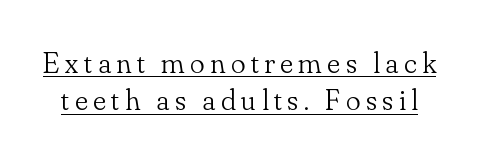
Q: Is the text bold? A: No.
Q: Is the text italic (slanted)? A: No, it is upright.
Q: Is the typeface a serif or a sans-serif typeface? A: Serif.
Q: Is the text underlined? A: Yes.
Q: Is the spacing between lines tight, normal or loose? A: Normal.
Q: Width (condensed, normal, or wide)? A: Normal.
Q: Stroke contrast? A: Low.
Q: x-height? A: Small.
Q: Monospaced? A: No.
